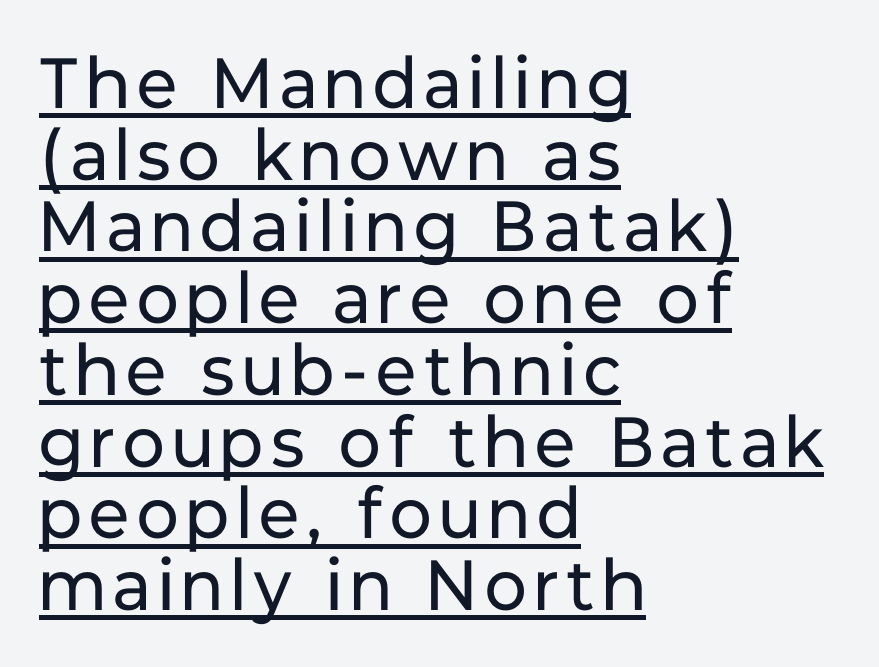
Character widths vary here, with narrow letters taking less room than wide ones. I'd call this a sans setting — the letters go barefoot. How would I describe the line gaps? Narrow and economical. What decoration does the sample have? An underline. The lettering holds an erect, upright posture throughout.
